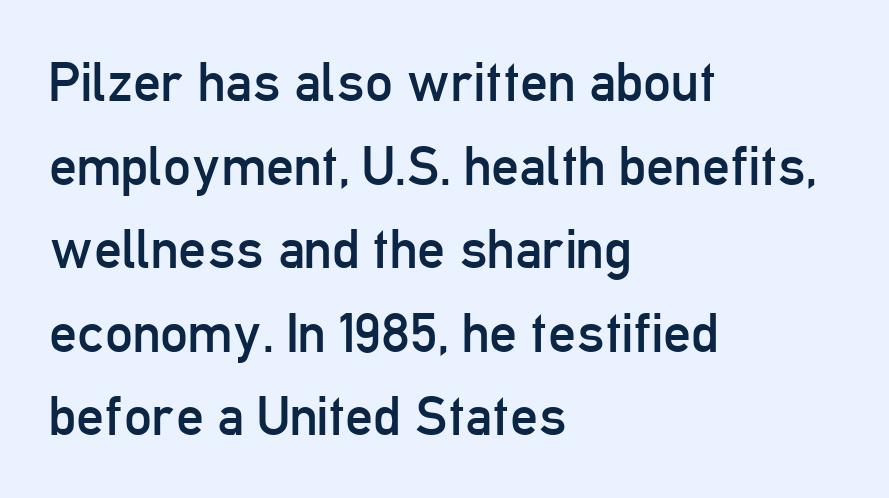
Q: Is the text bold? A: No.
Q: Is the text italic (slanted)? A: No, it is upright.
Q: Is the typeface a serif or a sans-serif typeface? A: Sans-serif.
Q: Is the text underlined? A: No.
Q: How is the paragraph aligned? A: Left-aligned.
Q: Is the spacing between letters normal or unusually wide? A: Normal.
Q: Is the spacing between lines tight, normal or loose? A: Normal.
Q: Width (condensed, normal, or wide)? A: Condensed.
Q: Stroke contrast? A: Low.
Q: x-height? A: Medium.
Q: Monospaced? A: No.
